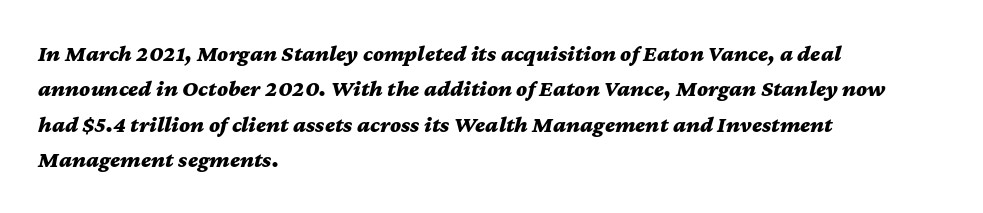
Typeset ragged right — the left edge is the straight one. Letter spacing: default. A clean baseline with only descenders dipping below it. Pretty heavy lettering here — definitely bold.
